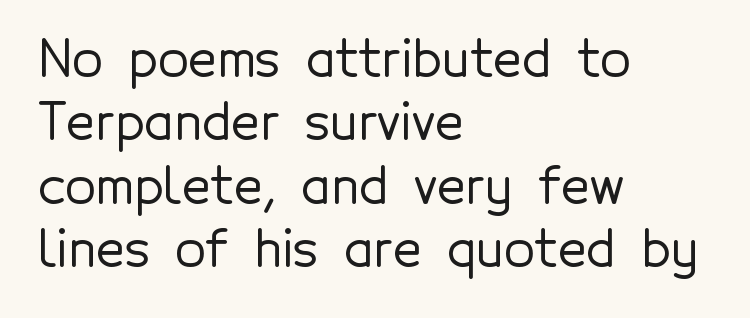
{"serif": "no", "italic": "no", "width": "normal", "x_height": "medium", "monospaced": "no", "underline": "no", "align": "left", "line_spacing": "normal", "line_spacing_ratio": 1.27, "letter_spacing": "normal", "letter_spacing_em": 0.0, "glyph_px": 50}
